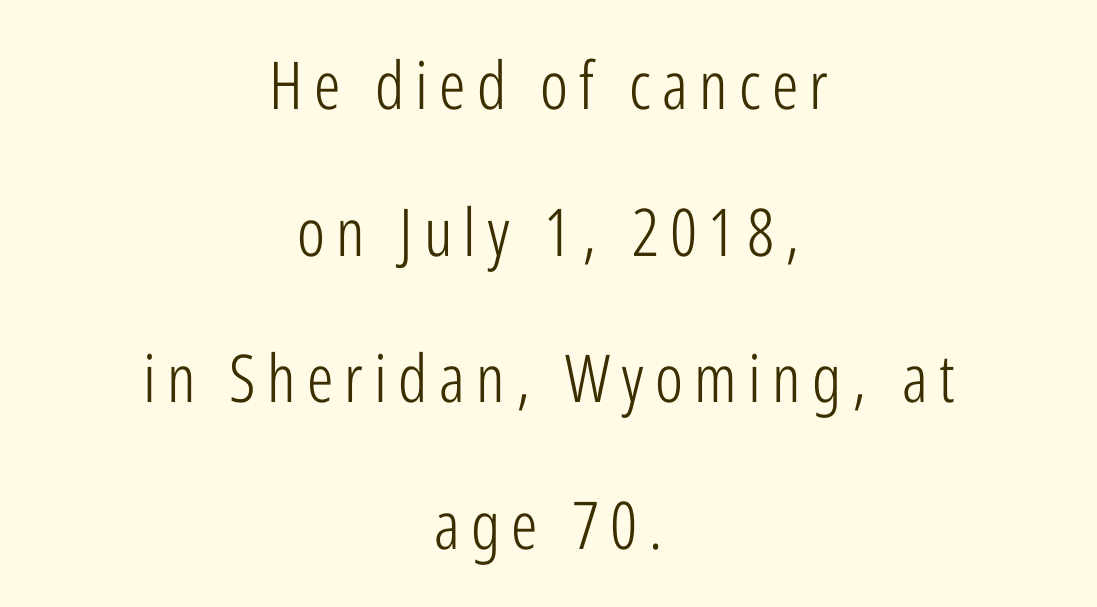
Q: Is the text bold? A: No.
Q: Is the text italic (slanted)? A: No, it is upright.
Q: Is the typeface a serif or a sans-serif typeface? A: Sans-serif.
Q: Is the text underlined? A: No.
Q: How is the paragraph aligned? A: Centered.
Q: Is the spacing between lines tight, normal or loose? A: Loose.
Q: Width (condensed, normal, or wide)? A: Condensed.
Q: Stroke contrast? A: Low.
Q: x-height? A: Medium.
Q: Monospaced? A: No.
